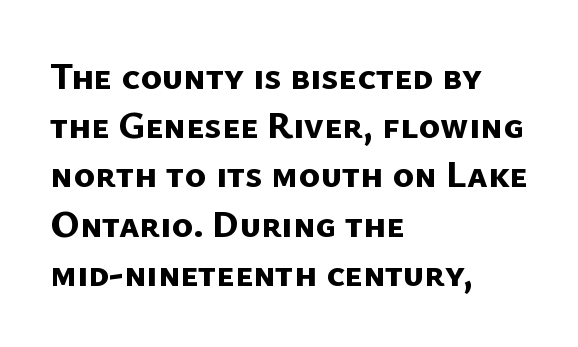
{"serif": "no", "bold": "yes", "weight": "bold", "width": "normal", "stroke_contrast": "low", "x_height": "medium", "monospaced": "no", "underline": "no", "align": "left", "line_spacing": "normal", "line_spacing_ratio": 1.33, "letter_spacing": "normal", "letter_spacing_em": 0.0, "glyph_px": 37}
